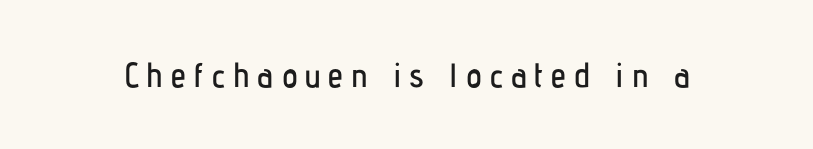
Q: Is the text italic (slanted)? A: No, it is upright.
Q: Is the typeface a serif or a sans-serif typeface? A: Sans-serif.
Q: Is the text underlined? A: No.
Q: Is the spacing between letters normal or unusually wide? A: Unusually wide.
Q: Width (condensed, normal, or wide)? A: Condensed.
Q: Stroke contrast? A: Low.
Q: x-height? A: Medium.
Q: Monospaced? A: No.
